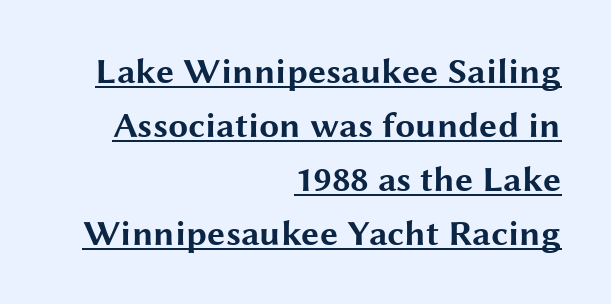
The image shows 36 px bold, wide sans-serif type, upright; set right-aligned, normal line spacing (1.5x), normal letter spacing, underlined; medium stroke contrast and a medium x-height.
